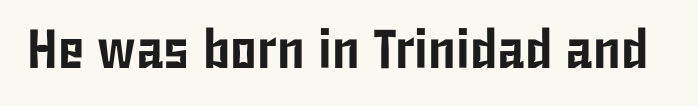
The image shows 55 px condensed sans-serif type, upright; set normal letter spacing, not underlined; low stroke contrast and a medium x-height.
